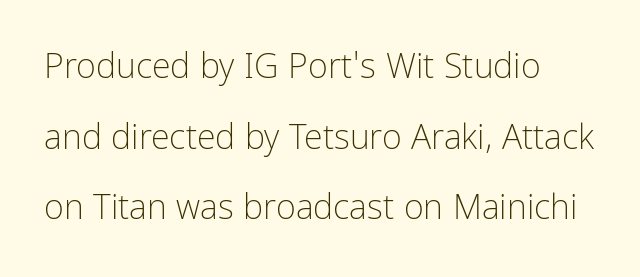
Q: Is the text bold? A: No.
Q: Is the text italic (slanted)? A: No, it is upright.
Q: Is the typeface a serif or a sans-serif typeface? A: Sans-serif.
Q: Is the text underlined? A: No.
Q: How is the paragraph aligned? A: Left-aligned.
Q: Is the spacing between letters normal or unusually wide? A: Normal.
Q: Is the spacing between lines tight, normal or loose? A: Loose.
Q: Width (condensed, normal, or wide)? A: Condensed.
Q: Stroke contrast? A: Low.
Q: x-height? A: Medium.
Q: Monospaced? A: No.
